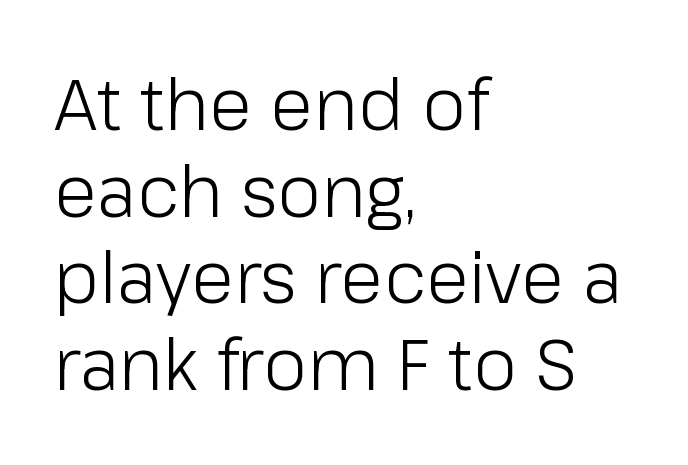
Note: no serifs on the glyphs. Does the copy run flush right? No — it runs flush left. Varying glyph widths throughout — classic text-font behaviour. Beneath every word, the page is bare. No chunkiness to these letters — they're not bold.
